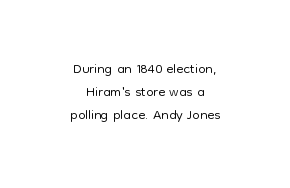
The image shows 21 px text type, upright; set centered, tight line spacing (1.1x), normal letter spacing, not underlined.
